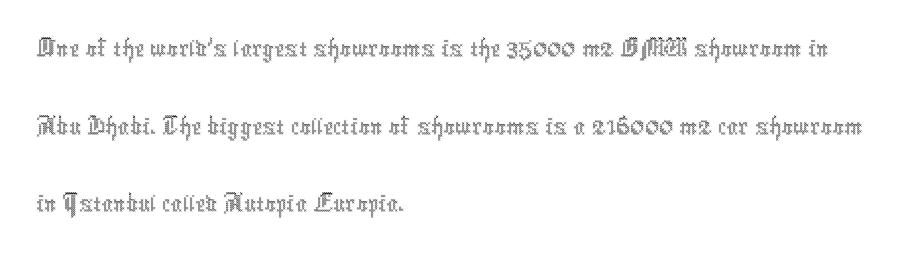
The image shows 57 px thin, condensed type, upright; set left-aligned, normal line spacing (1.36x), normal letter spacing, not underlined; a medium x-height.
